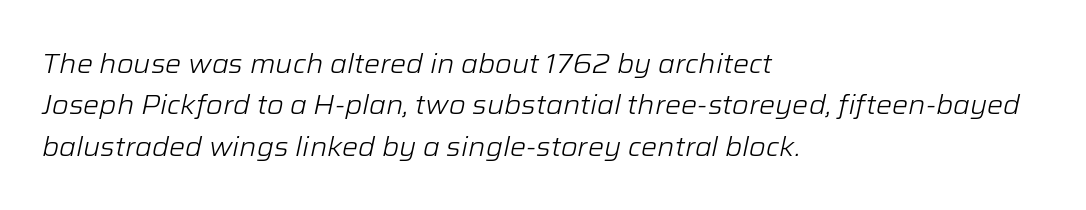
The image shows 27 px text type, italic (leaning right); set left-aligned, normal line spacing (1.53x), normal letter spacing, not underlined.
